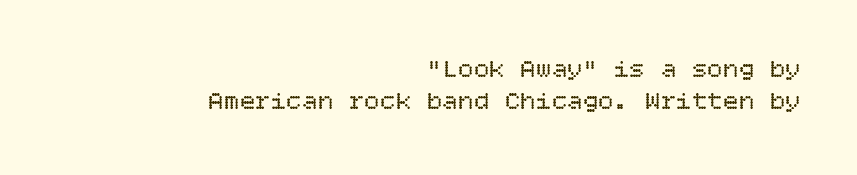
The image shows 26 px text type, upright; set right-aligned, normal line spacing (1.25x), normal letter spacing, not underlined.
